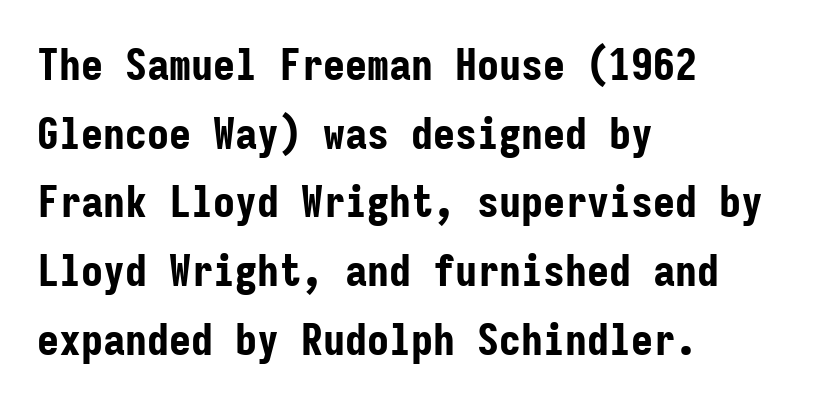
Q: Is the text bold? A: Yes.
Q: Is the text italic (slanted)? A: No, it is upright.
Q: Is the typeface a serif or a sans-serif typeface? A: Sans-serif.
Q: Is the text underlined? A: No.
Q: How is the paragraph aligned? A: Left-aligned.
Q: Is the spacing between letters normal or unusually wide? A: Normal.
Q: Is the spacing between lines tight, normal or loose? A: Normal.
Q: Width (condensed, normal, or wide)? A: Condensed.
Q: Stroke contrast? A: Low.
Q: x-height? A: Medium.
Q: Monospaced? A: Yes.
